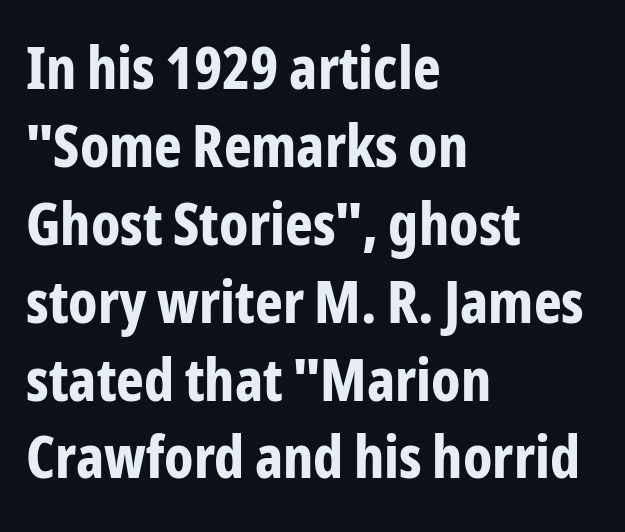
The image shows 59 px bold, condensed sans-serif type, upright; set left-aligned, normal line spacing (1.32x), normal letter spacing, not underlined; low stroke contrast and a medium x-height.
